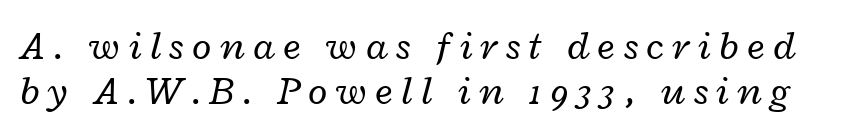
{"italic": "yes", "lean": "right", "slant_degrees": 12, "bold": "no", "weight": "regular", "width": "wide", "stroke_contrast": "low", "x_height": "medium", "monospaced": "no", "underline": "no", "line_spacing": "tight", "line_spacing_ratio": 1.12, "letter_spacing": "wide", "letter_spacing_em": 0.21, "glyph_px": 40}
